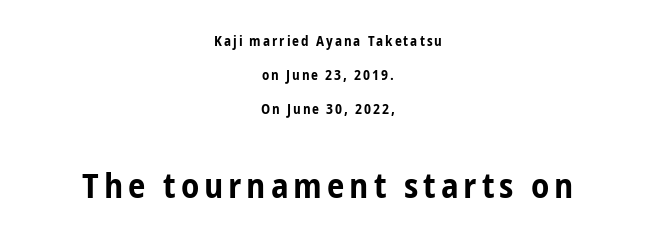
{"serif": "no", "italic": "no", "bold": "yes", "weight": "bold", "width": "condensed", "stroke_contrast": "low", "x_height": "medium", "monospaced": "no", "underline": "no", "align": "center", "line_spacing": "loose", "line_spacing_ratio": 2.43, "larger_block": "second", "size_ratio": 2.5, "glyph_px": 35}
